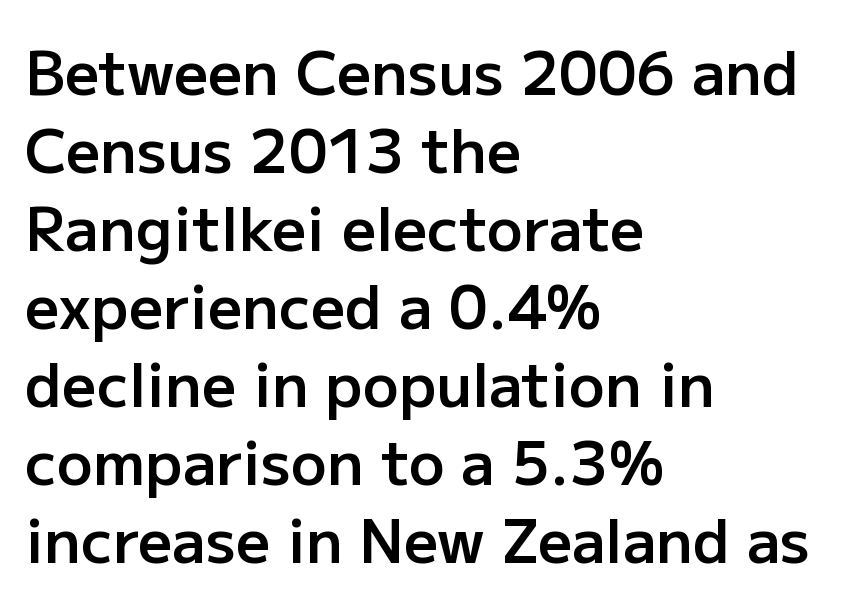
The image shows 60 px semibold sans-serif type, upright; set left-aligned, normal line spacing (1.3x), normal letter spacing, not underlined; low stroke contrast and a medium x-height.
